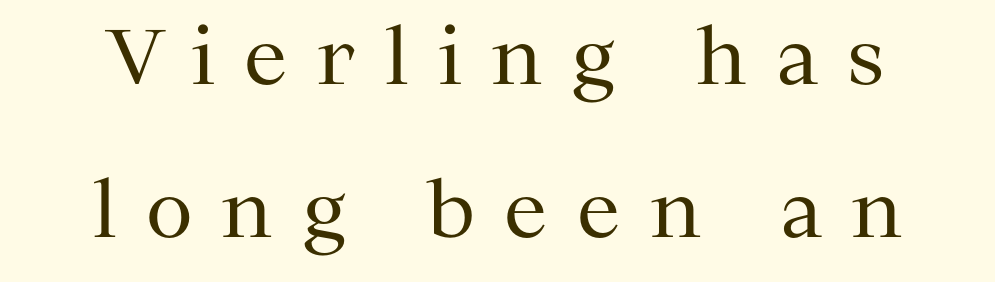
{"serif": "yes", "italic": "no", "bold": "no", "weight": "regular", "width": "normal", "stroke_contrast": "medium", "x_height": "medium", "monospaced": "no", "underline": "no", "line_spacing": "loose", "line_spacing_ratio": 1.99, "letter_spacing": "wide", "letter_spacing_em": 0.38, "glyph_px": 77}
